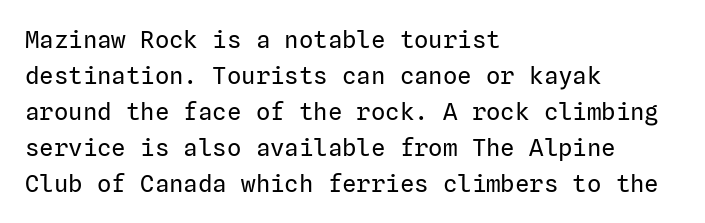
The image shows 24 px text type, upright; set left-aligned, normal line spacing (1.5x), normal letter spacing, not underlined.
